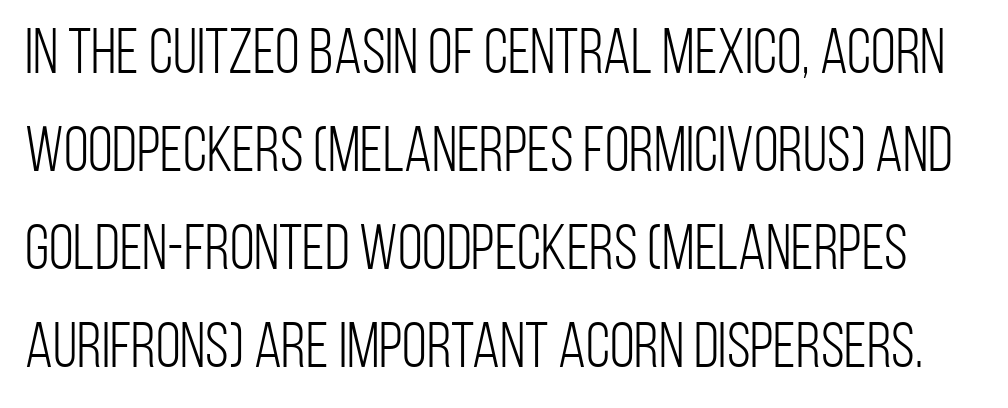
In terms of posture, this sample is upright. Heaviness? Minimal to ordinary, like unemphasized prose. Observe the absence of serifs on each vertical stroke in this sample. Looks like regular typesetting: each glyph gets only the width it needs.
